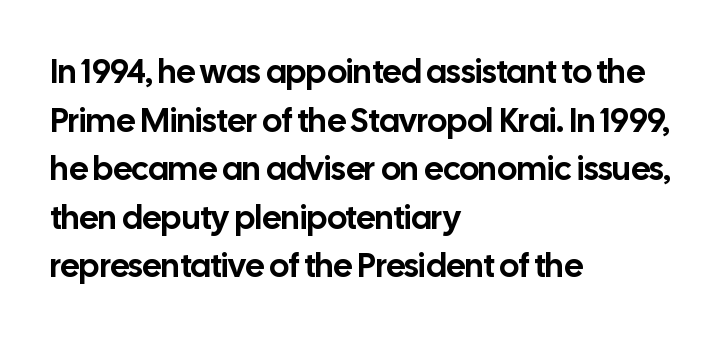
Check the space under the baseline: it is left empty. Is the block centered? No — it sits flush against the left margin. The letters carry no serifs — their stems end cleanly without finishing strokes. Looks like regular typesetting: each glyph gets only the width it needs. Leading: standard. Nope, not italic — everything's standing straight.
